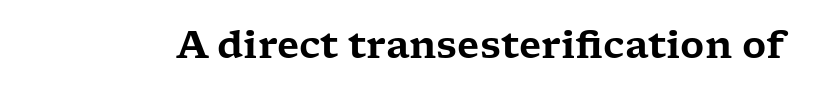
The image shows 37 px wide serif type, upright; set normal letter spacing, not underlined; low stroke contrast and a medium x-height.
